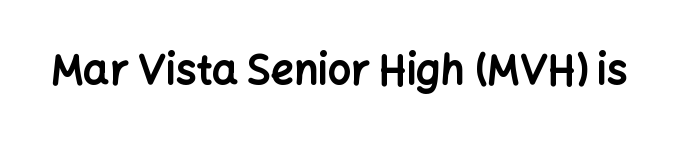
{"serif": "no", "italic": "no", "bold": "yes", "weight": "bold", "width": "normal", "stroke_contrast": "low", "x_height": "medium", "monospaced": "no", "underline": "no", "letter_spacing": "normal", "letter_spacing_em": 0.0, "glyph_px": 41}
